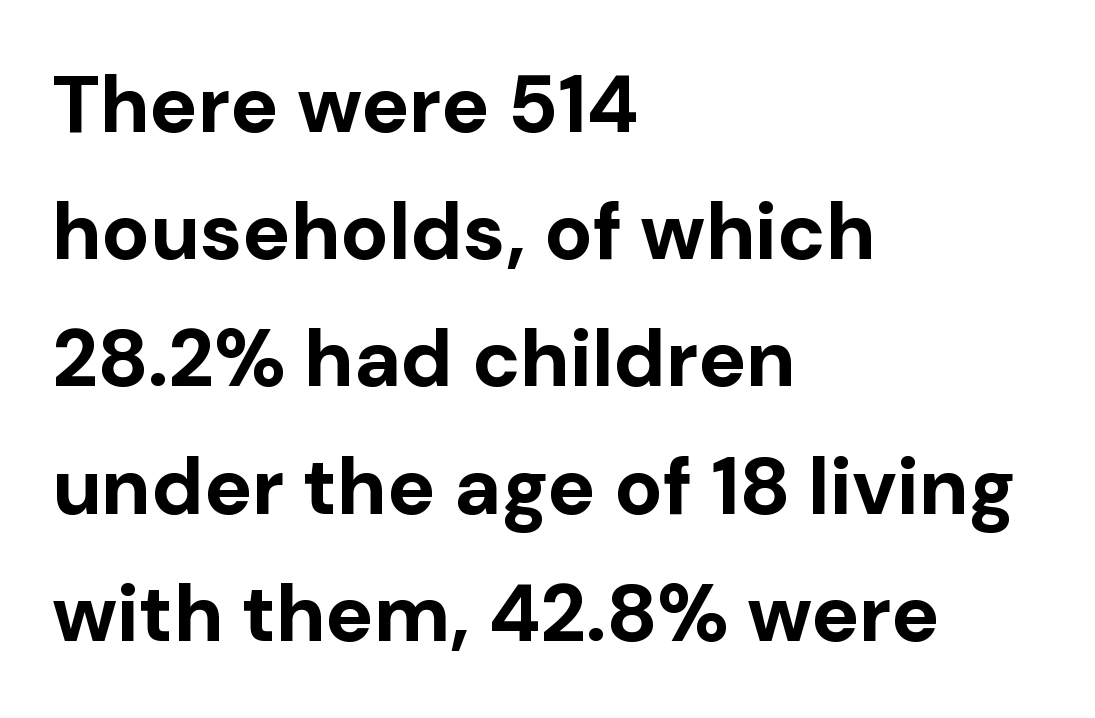
{"serif": "no", "italic": "no", "bold": "yes", "weight": "bold", "width": "normal", "stroke_contrast": "low", "x_height": "medium", "monospaced": "no", "underline": "no", "align": "left", "line_spacing": "normal", "line_spacing_ratio": 1.59, "letter_spacing": "normal", "letter_spacing_em": 0.0, "glyph_px": 80}
